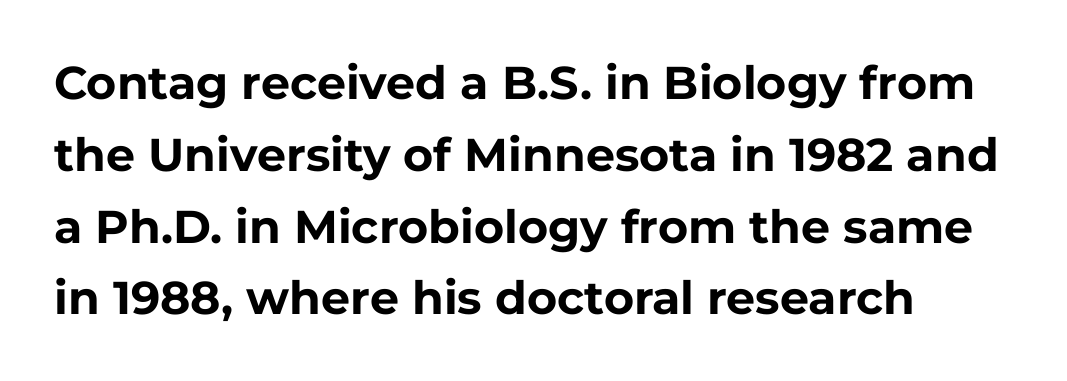
The image shows 46 px bold sans-serif type, upright; set left-aligned, normal line spacing (1.56x), normal letter spacing, not underlined; low stroke contrast and a medium x-height.
